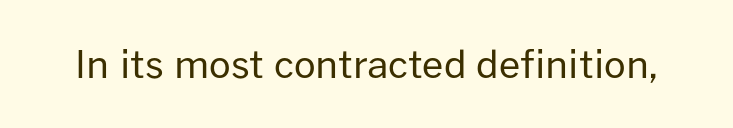
Q: Is the text bold? A: No.
Q: Is the text italic (slanted)? A: No, it is upright.
Q: Is the typeface a serif or a sans-serif typeface? A: Sans-serif.
Q: Is the text underlined? A: No.
Q: Is the spacing between letters normal or unusually wide? A: Normal.
Q: Width (condensed, normal, or wide)? A: Normal.
Q: Stroke contrast? A: Low.
Q: x-height? A: Medium.
Q: Monospaced? A: No.
